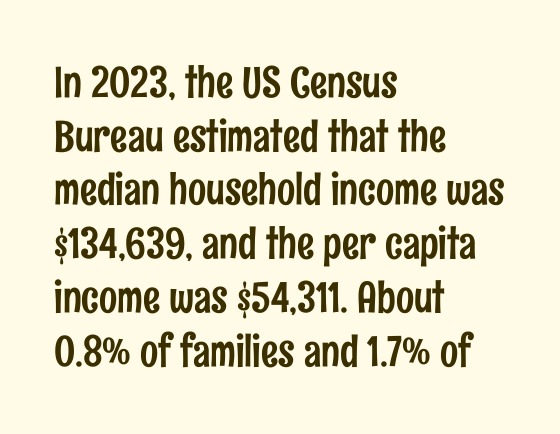
The typesetter chose a ragged-right arrangement here. Each word holds together tightly as a unit, with standard inter-letter gaps. Vertically, the passage feels balanced, rows spaced as you'd expect. Rule under the text: the space is simply empty. Regarding serifs, this sample does without them. The letters advance in unequal steps, a hallmark of proportional type.
